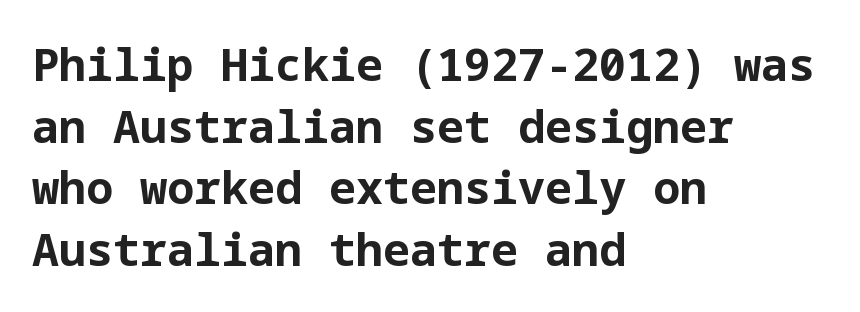
{"serif": "no", "italic": "no", "bold": "yes", "weight": "bold", "width": "normal", "stroke_contrast": "low", "x_height": "medium", "underline": "no", "align": "left", "line_spacing": "normal", "line_spacing_ratio": 1.37, "letter_spacing": "normal", "letter_spacing_em": 0.0, "glyph_px": 45}
